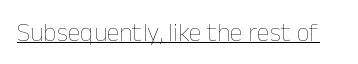
Q: Is the text bold? A: No.
Q: Is the text italic (slanted)? A: No, it is upright.
Q: Is the text underlined? A: Yes.
Q: Is the spacing between letters normal or unusually wide? A: Normal.
